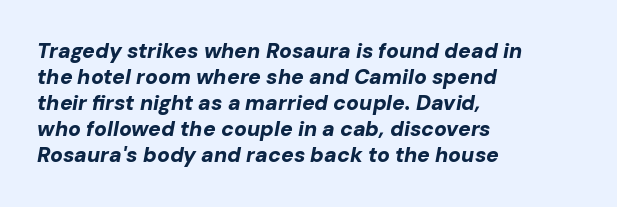
{"italic": "yes", "lean": "right", "slant_degrees": 10, "bold": "yes", "underline": "no", "align": "left", "line_spacing_ratio": 1.24, "letter_spacing": "normal", "letter_spacing_em": 0.0, "glyph_px": 21}
